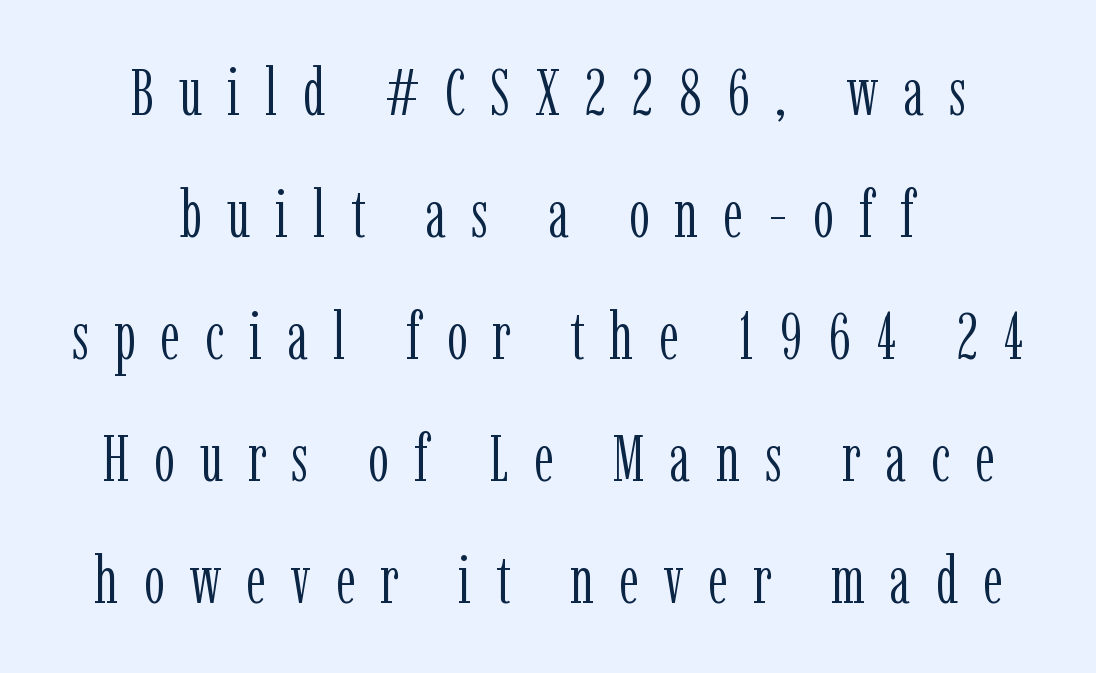
Q: Is the text bold? A: No.
Q: Is the text italic (slanted)? A: No, it is upright.
Q: Is the typeface a serif or a sans-serif typeface? A: Serif.
Q: Is the text underlined? A: No.
Q: How is the paragraph aligned? A: Centered.
Q: Is the spacing between letters normal or unusually wide? A: Unusually wide.
Q: Width (condensed, normal, or wide)? A: Condensed.
Q: Stroke contrast? A: Low.
Q: x-height? A: Medium.
Q: Monospaced? A: No.
